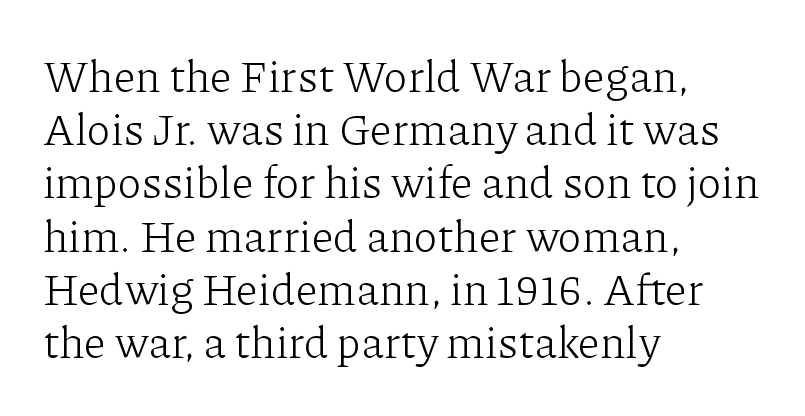
{"serif": "yes", "italic": "no", "bold": "no", "weight": "light", "width": "normal", "stroke_contrast": "low", "x_height": "medium", "monospaced": "no", "underline": "no", "align": "left", "line_spacing_ratio": 1.21, "letter_spacing": "normal", "letter_spacing_em": 0.0, "glyph_px": 44}
